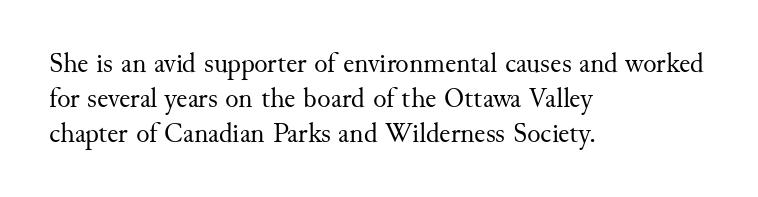
{"serif": "yes", "italic": "no", "bold": "no", "weight": "regular", "width": "normal", "stroke_contrast": "medium", "x_height": "small", "monospaced": "no", "underline": "no", "align": "left", "line_spacing": "normal", "line_spacing_ratio": 1.25, "letter_spacing": "normal", "letter_spacing_em": 0.0, "glyph_px": 28}
